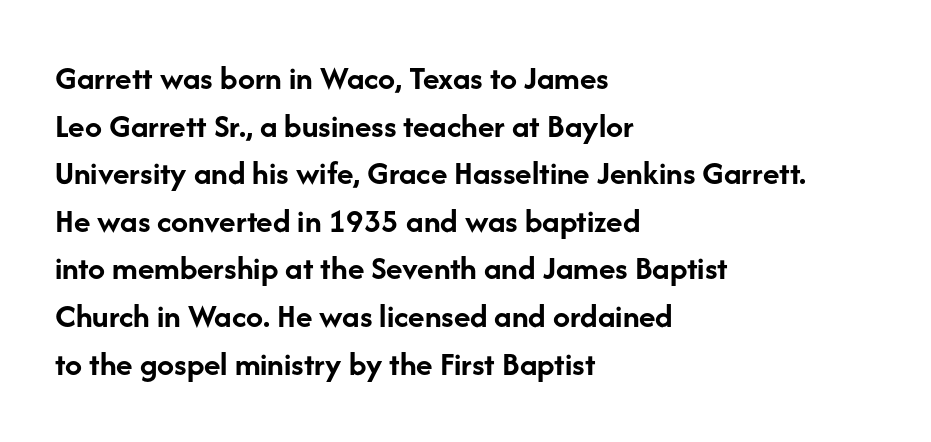
Q: Is the text bold? A: Yes.
Q: Is the text italic (slanted)? A: No, it is upright.
Q: Is the typeface a serif or a sans-serif typeface? A: Sans-serif.
Q: Is the text underlined? A: No.
Q: How is the paragraph aligned? A: Left-aligned.
Q: Is the spacing between letters normal or unusually wide? A: Normal.
Q: Is the spacing between lines tight, normal or loose? A: Normal.
Q: Width (condensed, normal, or wide)? A: Normal.
Q: Stroke contrast? A: Low.
Q: x-height? A: Medium.
Q: Monospaced? A: No.
